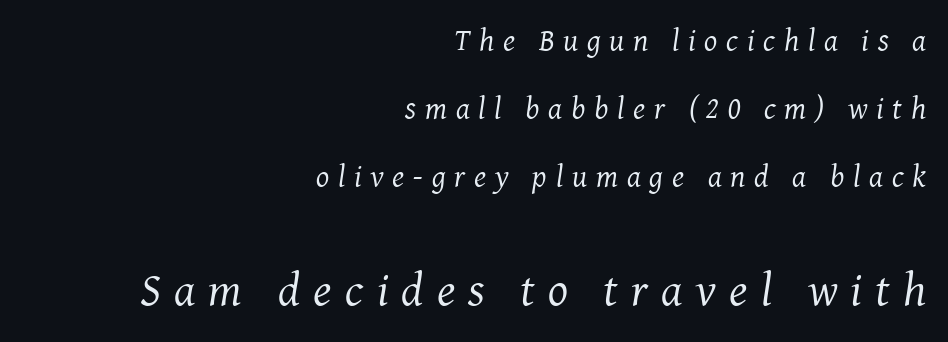
The image shows 47 px regular-weight serif type, italic (leaning right); set right-aligned, loose line spacing (2.19x), unusually wide letter spacing (+0.28 em), not underlined; the second (bottom) block is 1.52x larger; medium stroke contrast and a medium x-height.
